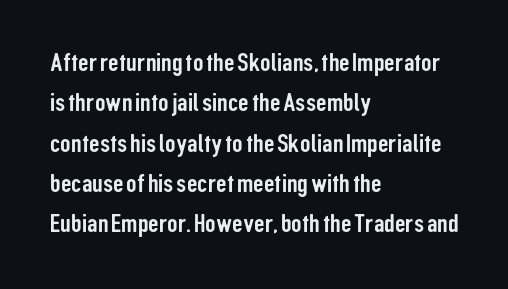
Q: Is the text italic (slanted)? A: No, it is upright.
Q: Is the text underlined? A: No.
Q: How is the paragraph aligned? A: Left-aligned.
Q: Is the spacing between letters normal or unusually wide? A: Normal.
Q: Is the spacing between lines tight, normal or loose? A: Normal.
